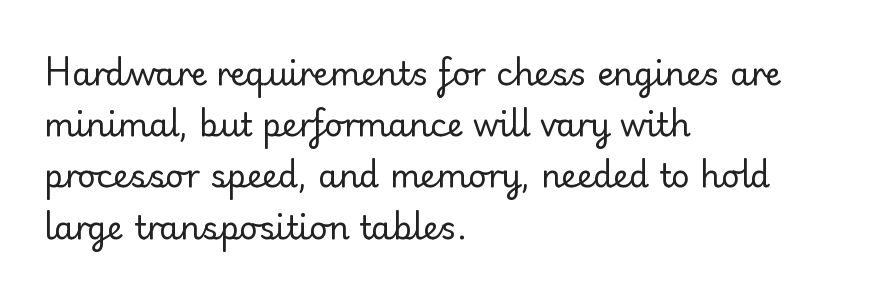
Q: Is the text bold? A: No.
Q: Is the text italic (slanted)? A: No, it is upright.
Q: Is the typeface a serif or a sans-serif typeface? A: Serif.
Q: Is the text underlined? A: No.
Q: How is the paragraph aligned? A: Left-aligned.
Q: Is the spacing between letters normal or unusually wide? A: Normal.
Q: Is the spacing between lines tight, normal or loose? A: Normal.
Q: Width (condensed, normal, or wide)? A: Normal.
Q: Stroke contrast? A: Low.
Q: x-height? A: Small.
Q: Monospaced? A: No.
